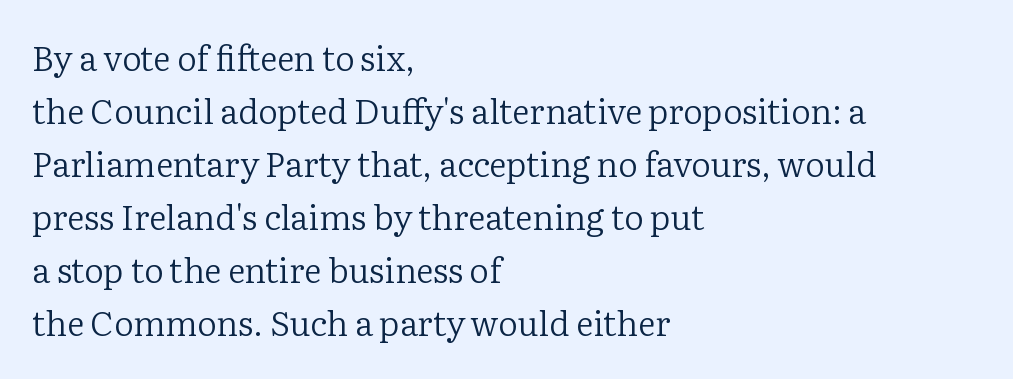
The image shows 34 px regular-weight serif type, upright; set left-aligned, normal line spacing (1.56x), normal letter spacing, not underlined; low stroke contrast and a medium x-height.
